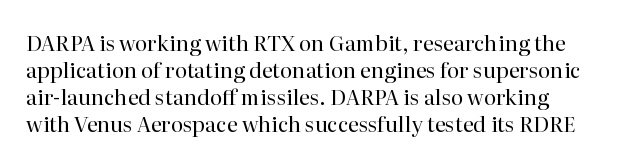
Beneath every word, the page is bare. Does extra space separate the letters? No, they use regular spacing. The designer left line spacing at the default. Is this a heavy cut? Hardly; it is regular or lighter. Ordinary non-slanted type is in use.
